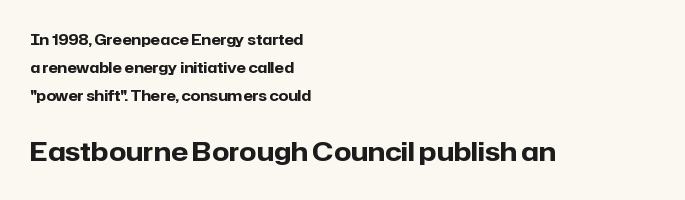
The image shows 25 px bold type, upright; set left-aligned, loose line spacing (2.01x), normal letter spacing, not underlined; the second (bottom) block is 1.79x larger.
